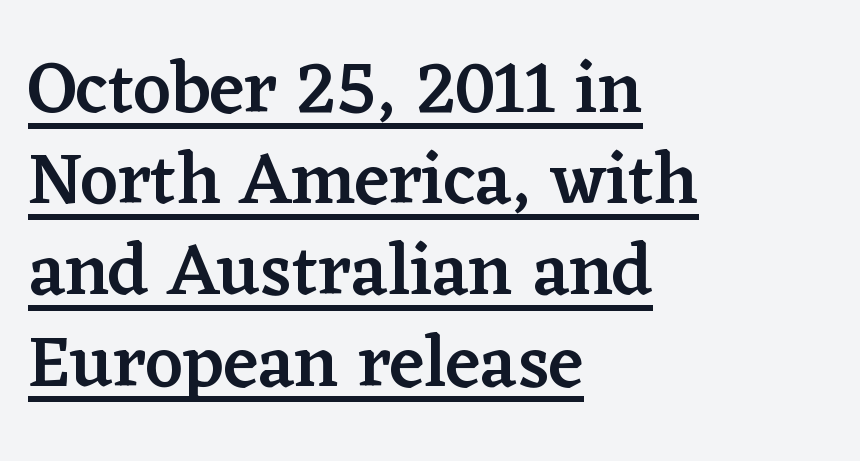
{"serif": "yes", "italic": "no", "bold": "semi", "weight": "semibold", "width": "normal", "stroke_contrast": "low", "x_height": "medium", "monospaced": "no", "underline": "yes", "align": "left", "line_spacing": "normal", "line_spacing_ratio": 1.25, "letter_spacing": "normal", "letter_spacing_em": 0.0, "glyph_px": 73}
